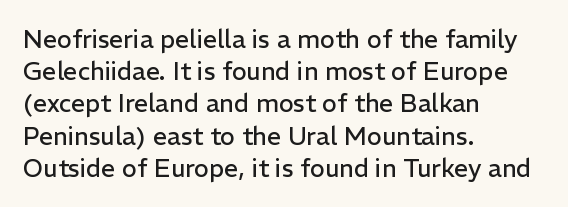
These lines keep a tight, regular rhythm from letter to letter. This sample is left-justified, so line endings fall wherever the words run out. The space between consecutive lines is moderate. Do the letters lean? They stand straight. The passage shown is not underscored anywhere. Stems and bowls with no extra thickness — not bold.
